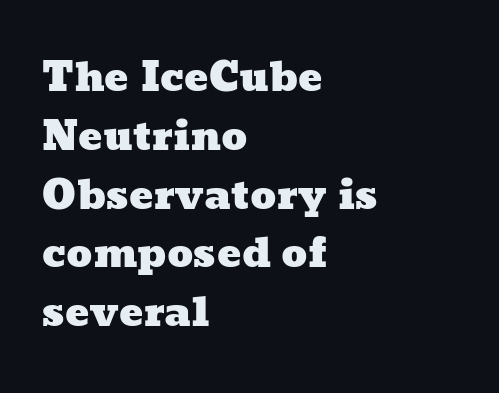
Q: Is the text underlined? A: No.
Q: How is the paragraph aligned? A: Left-aligned.
Q: Is the spacing between letters normal or unusually wide? A: Normal.
Q: Is the spacing between lines tight, normal or loose? A: Normal.
Q: Width (condensed, normal, or wide)? A: Wide.
Q: Stroke contrast? A: Low.
Q: x-height? A: Medium.
Q: Monospaced? A: No.
